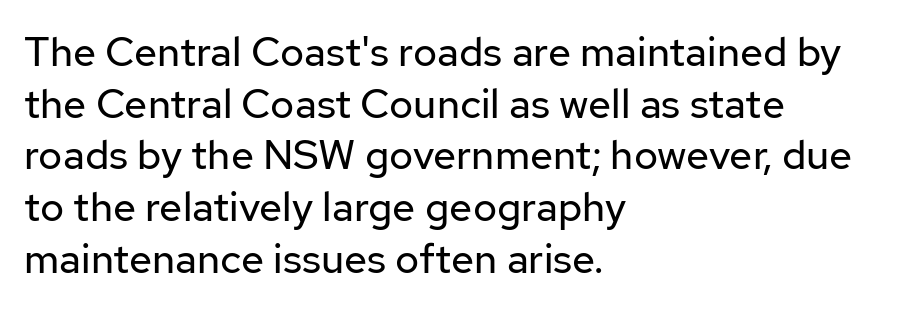
The image shows 41 px regular-weight sans-serif type, upright; set left-aligned, normal line spacing (1.26x), normal letter spacing, not underlined; low stroke contrast and a medium x-height.
